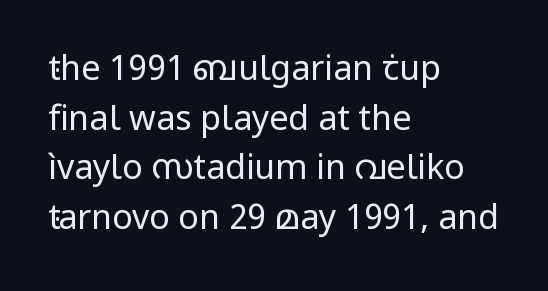
The image shows 34 px regular-weight sans-serif type, upright; set left-aligned, normal line spacing (1.46x), normal letter spacing, not underlined; low stroke contrast and a medium x-height.
